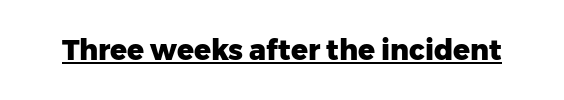
Q: Is the text bold? A: Yes.
Q: Is the text italic (slanted)? A: No, it is upright.
Q: Is the typeface a serif or a sans-serif typeface? A: Sans-serif.
Q: Is the text underlined? A: Yes.
Q: Is the spacing between letters normal or unusually wide? A: Normal.
Q: Width (condensed, normal, or wide)? A: Normal.
Q: Stroke contrast? A: Low.
Q: x-height? A: Medium.
Q: Monospaced? A: No.
